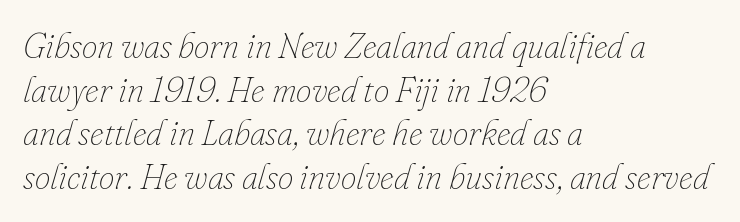
The image shows 35 px thin type, italic (leaning right); set left-aligned, normal line spacing (1.25x), normal letter spacing, not underlined; low stroke contrast and a small x-height.
